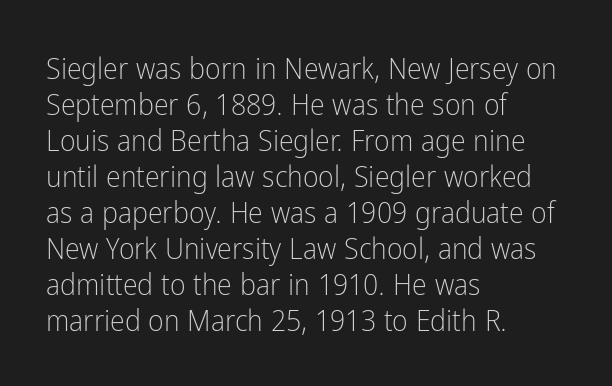
{"serif": "no", "italic": "no", "bold": "no", "weight": "light", "width": "condensed", "stroke_contrast": "low", "x_height": "medium", "monospaced": "no", "underline": "no", "align": "left", "line_spacing_ratio": 1.2, "letter_spacing": "normal", "letter_spacing_em": 0.0, "glyph_px": 30}
